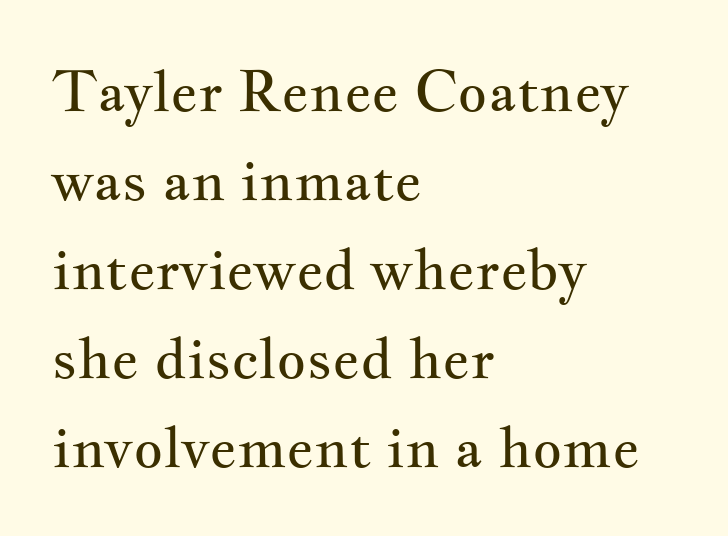
{"serif": "yes", "italic": "no", "bold": "no", "weight": "regular", "width": "wide", "stroke_contrast": "medium", "x_height": "small", "monospaced": "no", "underline": "no", "align": "left", "line_spacing": "normal", "line_spacing_ratio": 1.56, "letter_spacing": "normal", "letter_spacing_em": 0.0, "glyph_px": 57}
